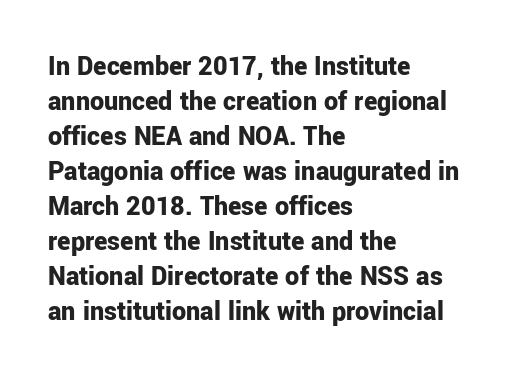
{"serif": "no", "italic": "no", "bold": "yes", "weight": "bold", "width": "normal", "stroke_contrast": "low", "x_height": "medium", "monospaced": "no", "underline": "no", "align": "left", "line_spacing": "normal", "line_spacing_ratio": 1.25, "letter_spacing": "normal", "letter_spacing_em": 0.0, "glyph_px": 28}
